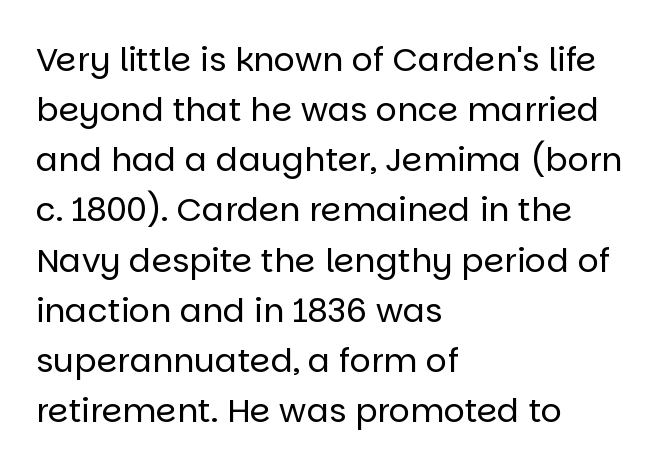
The image shows 33 px regular-weight sans-serif type, upright; set left-aligned, normal line spacing (1.52x), normal letter spacing, not underlined; low stroke contrast and a large x-height.
